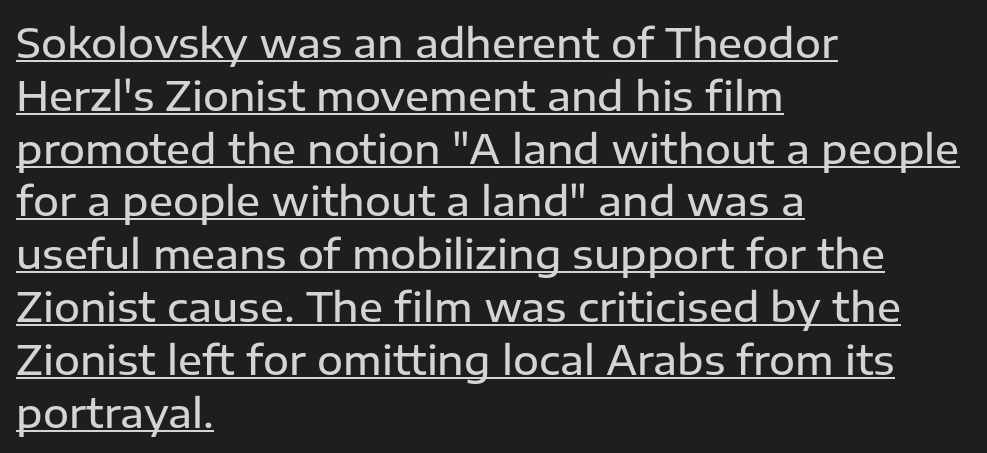
The image shows 40 px semibold sans-serif type, upright; set left-aligned, normal line spacing (1.32x), normal letter spacing, underlined; low stroke contrast and a medium x-height.
